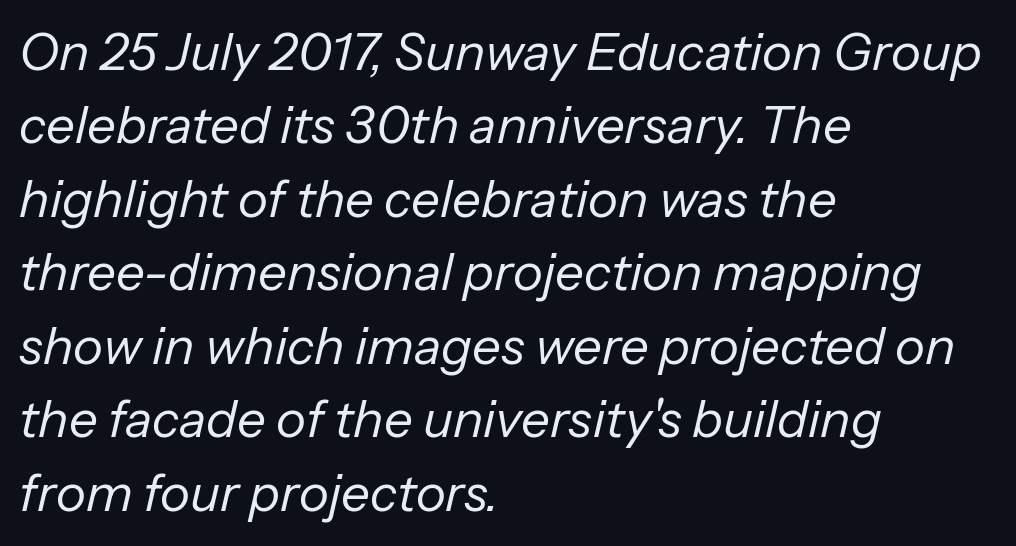
Q: Is the text bold? A: No.
Q: Is the text italic (slanted)? A: Yes, it leans right by about 13 degrees.
Q: Is the text underlined? A: No.
Q: How is the paragraph aligned? A: Left-aligned.
Q: Is the spacing between letters normal or unusually wide? A: Normal.
Q: Is the spacing between lines tight, normal or loose? A: Normal.
Q: Width (condensed, normal, or wide)? A: Normal.
Q: Stroke contrast? A: Low.
Q: x-height? A: Medium.
Q: Monospaced? A: No.
